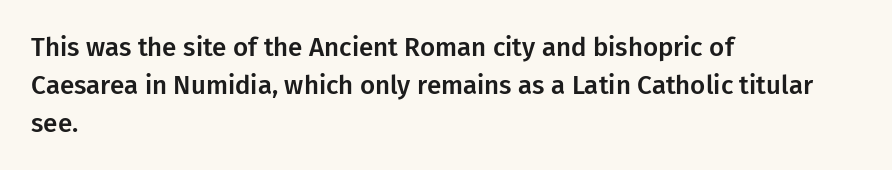
{"italic": "no", "underline": "no", "align": "left", "line_spacing": "normal", "line_spacing_ratio": 1.46, "letter_spacing": "normal", "letter_spacing_em": 0.0, "glyph_px": 26}
